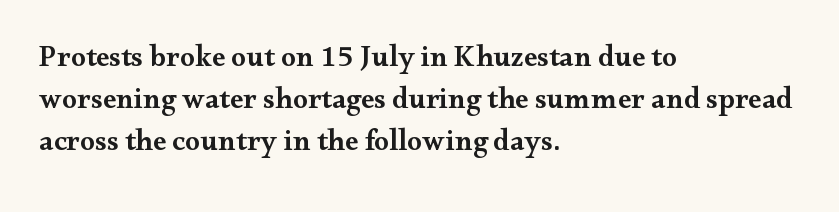
Q: Is the text bold? A: Semi-bold.
Q: Is the text italic (slanted)? A: No, it is upright.
Q: Is the typeface a serif or a sans-serif typeface? A: Serif.
Q: Is the text underlined? A: No.
Q: How is the paragraph aligned? A: Left-aligned.
Q: Is the spacing between letters normal or unusually wide? A: Normal.
Q: Is the spacing between lines tight, normal or loose? A: Normal.
Q: Width (condensed, normal, or wide)? A: Wide.
Q: Stroke contrast? A: Medium.
Q: x-height? A: Small.
Q: Monospaced? A: No.
